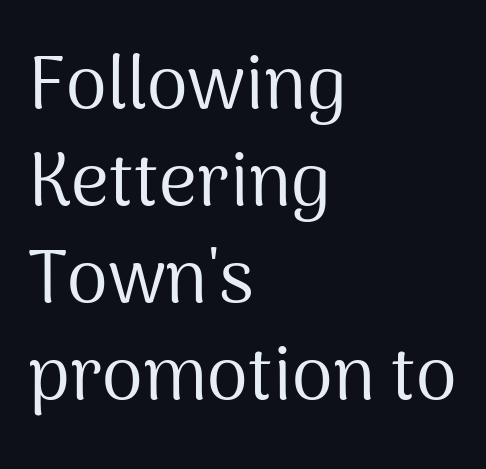
{"serif": "no", "italic": "no", "bold": "no", "weight": "regular", "width": "normal", "stroke_contrast": "medium", "x_height": "medium", "monospaced": "no", "underline": "no", "align": "left", "line_spacing": "normal", "line_spacing_ratio": 1.31, "letter_spacing": "normal", "letter_spacing_em": 0.0, "glyph_px": 74}
